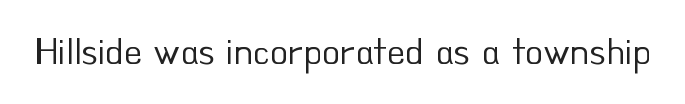
Italic? Not at all — the glyphs are vertical. The rendering uses natural spacing where letterforms have individual widths. Has an underline been added? It has not. This rendering employs a face without finishing strokes, i.e., a sans-serif. You could call the tracking neutral — neither tight nor loose. Heaviness? Minimal to ordinary, like unemphasized prose.
